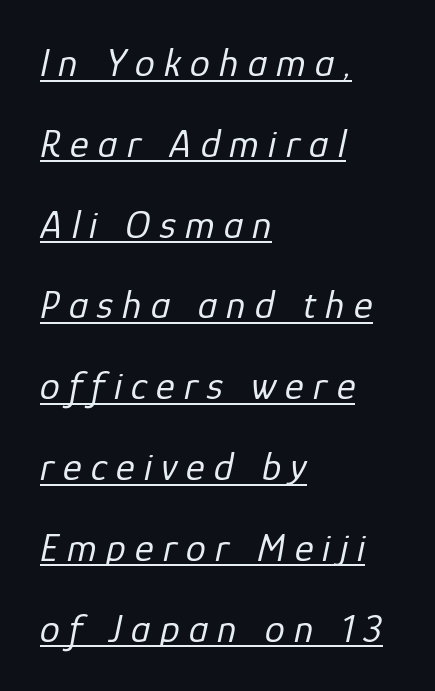
Q: Is the text bold? A: No.
Q: Is the text italic (slanted)? A: Yes, it leans right by about 12 degrees.
Q: Is the text underlined? A: Yes.
Q: How is the paragraph aligned? A: Left-aligned.
Q: Is the spacing between letters normal or unusually wide? A: Unusually wide.
Q: Is the spacing between lines tight, normal or loose? A: Loose.
Q: Width (condensed, normal, or wide)? A: Normal.
Q: Stroke contrast? A: Low.
Q: x-height? A: Medium.
Q: Monospaced? A: No.
